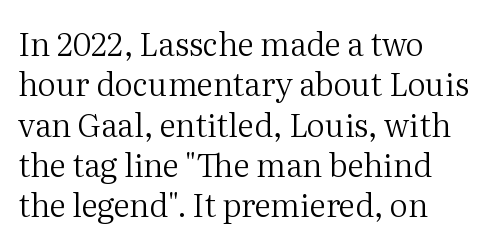
The image shows 32 px regular-weight serif type, upright; set left-aligned, normal line spacing (1.26x), normal letter spacing, not underlined; medium stroke contrast and a medium x-height.
